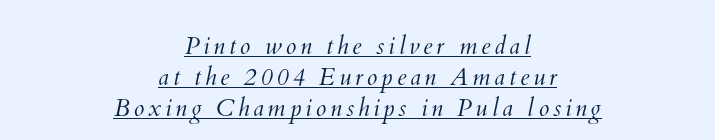
The lettering is marked with a stroke running underneath it. Rows of type keep a routine distance in the vertical direction. Line starts and ends both wander, symmetrically. Counters stay open thanks to moderate or lighter strokes.
